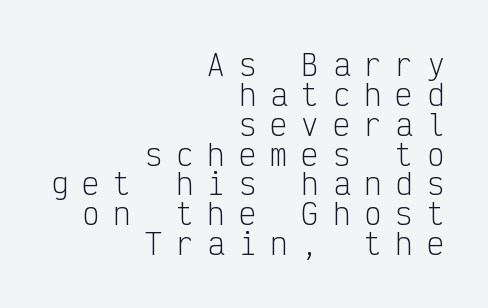
The image shows 29 px light, condensed sans-serif type, upright, monospaced; set right-aligned, tight line spacing (1.03x), unusually wide letter spacing (+0.48 em), not underlined; low stroke contrast and a medium x-height.
